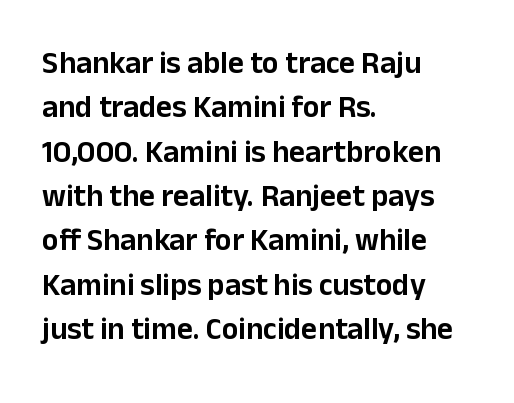
{"serif": "no", "italic": "no", "width": "normal", "stroke_contrast": "low", "x_height": "medium", "monospaced": "no", "underline": "no", "align": "left", "line_spacing": "normal", "line_spacing_ratio": 1.43, "letter_spacing": "normal", "letter_spacing_em": 0.0, "glyph_px": 31}
